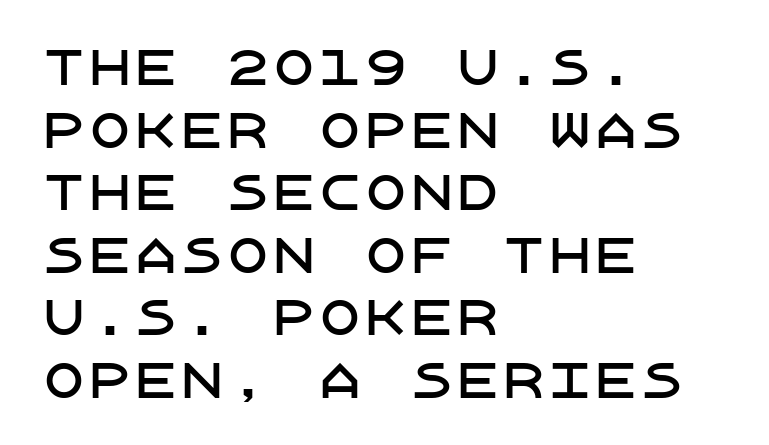
You can tell it's not italic because the verticals are truly vertical. Each row of text sits above clean, open space. This sample uses plain, unmodified letter spacing. Caption: multi-line text, flush left, ragged right. Interline gaps are of average width in this sample.
